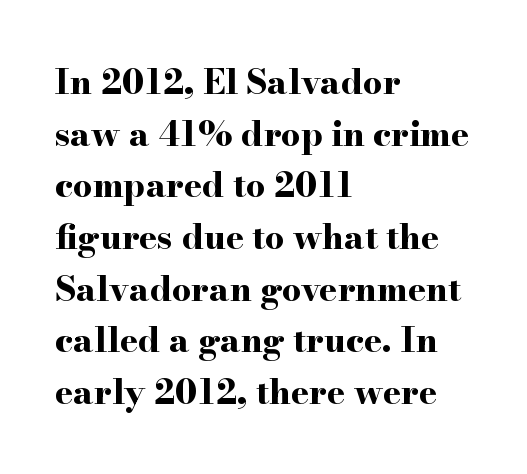
The image shows 34 px bold, wide serif type, upright; set left-aligned, normal line spacing (1.52x), normal letter spacing, not underlined; high stroke contrast and a small x-height.
